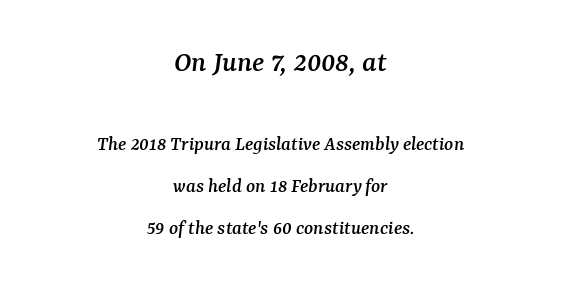
Q: Is the text italic (slanted)? A: Yes, it leans right by about 7 degrees.
Q: Is the typeface a serif or a sans-serif typeface? A: Serif.
Q: Is the text underlined? A: No.
Q: How is the paragraph aligned? A: Centered.
Q: Is the spacing between letters normal or unusually wide? A: Normal.
Q: Is the spacing between lines tight, normal or loose? A: Loose.
Q: Which block of text is set in a larger size, the first (top) or the second (bottom)? A: The first (top) one.
Q: Width (condensed, normal, or wide)? A: Normal.
Q: Stroke contrast? A: Medium.
Q: x-height? A: Medium.
Q: Monospaced? A: No.
